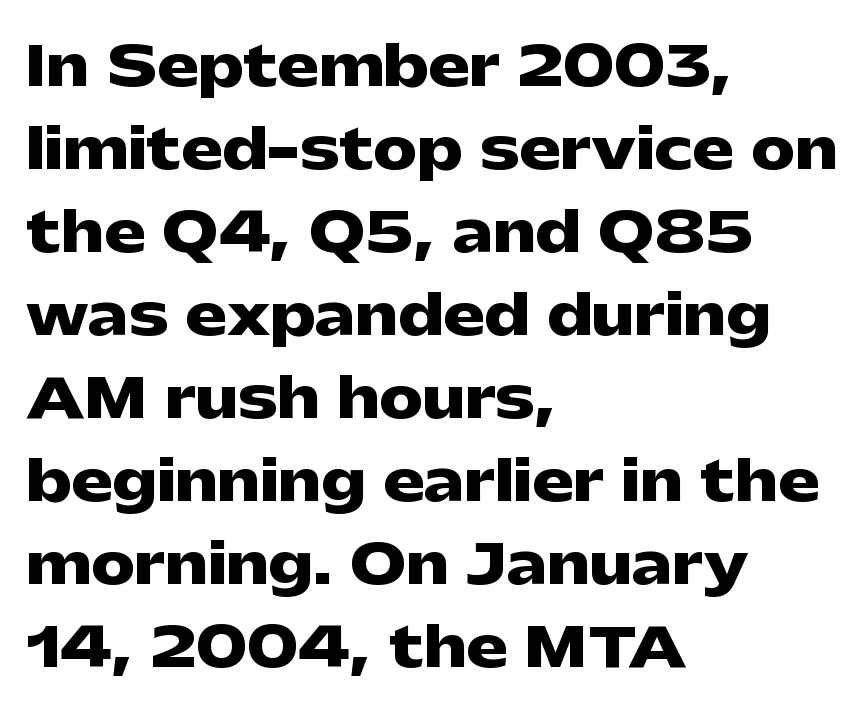
Q: Is the text bold? A: Yes.
Q: Is the text italic (slanted)? A: No, it is upright.
Q: Is the typeface a serif or a sans-serif typeface? A: Sans-serif.
Q: Is the text underlined? A: No.
Q: How is the paragraph aligned? A: Left-aligned.
Q: Is the spacing between letters normal or unusually wide? A: Normal.
Q: Is the spacing between lines tight, normal or loose? A: Normal.
Q: Width (condensed, normal, or wide)? A: Wide.
Q: Stroke contrast? A: Low.
Q: x-height? A: Medium.
Q: Monospaced? A: No.
